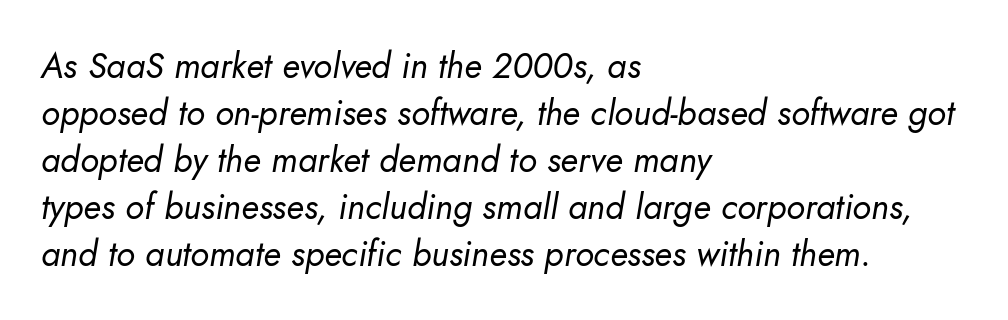
{"italic": "yes", "lean": "right", "slant_degrees": 10, "bold": "no", "weight": "regular", "width": "normal", "stroke_contrast": "low", "x_height": "small", "monospaced": "no", "underline": "no", "align": "left", "line_spacing": "normal", "line_spacing_ratio": 1.34, "letter_spacing": "normal", "letter_spacing_em": 0.0, "glyph_px": 35}
